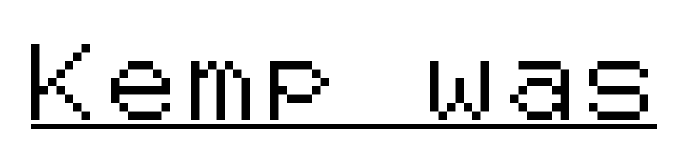
Q: Is the text italic (slanted)? A: No, it is upright.
Q: Is the typeface a serif or a sans-serif typeface? A: Sans-serif.
Q: Is the text underlined? A: Yes.
Q: Width (condensed, normal, or wide)? A: Normal.
Q: Stroke contrast? A: Low.
Q: x-height? A: Medium.
